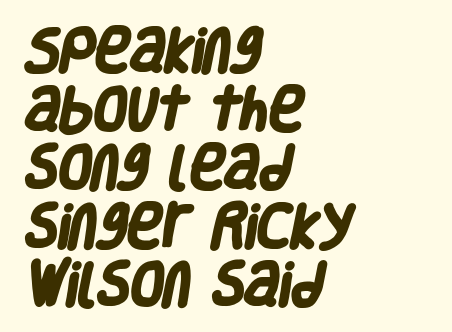
{"serif": "no", "bold": "yes", "weight": "heavy", "width": "condensed", "stroke_contrast": "low", "x_height": "large", "monospaced": "no", "underline": "no", "align": "left", "line_spacing_ratio": 1.22, "letter_spacing": "normal", "letter_spacing_em": 0.0, "glyph_px": 48}
